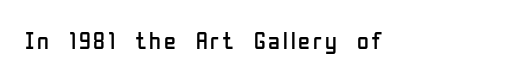
Q: Is the text bold? A: No.
Q: Is the text italic (slanted)? A: No, it is upright.
Q: Is the text underlined? A: No.
